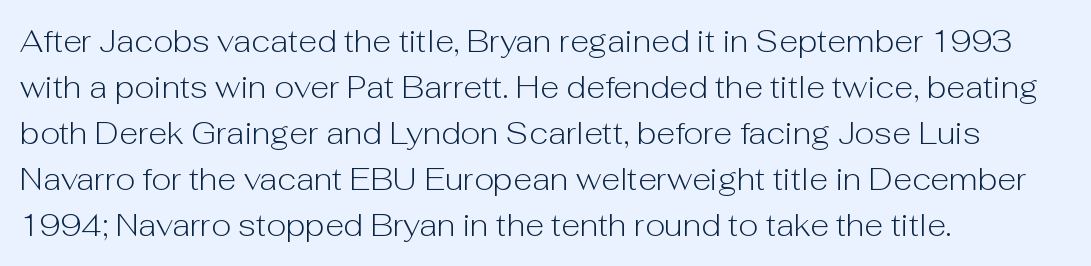
Q: Is the text bold? A: No.
Q: Is the text italic (slanted)? A: No, it is upright.
Q: Is the typeface a serif or a sans-serif typeface? A: Sans-serif.
Q: Is the text underlined? A: No.
Q: How is the paragraph aligned? A: Left-aligned.
Q: Is the spacing between letters normal or unusually wide? A: Normal.
Q: Is the spacing between lines tight, normal or loose? A: Normal.
Q: Width (condensed, normal, or wide)? A: Normal.
Q: Stroke contrast? A: Low.
Q: x-height? A: Medium.
Q: Monospaced? A: No.
